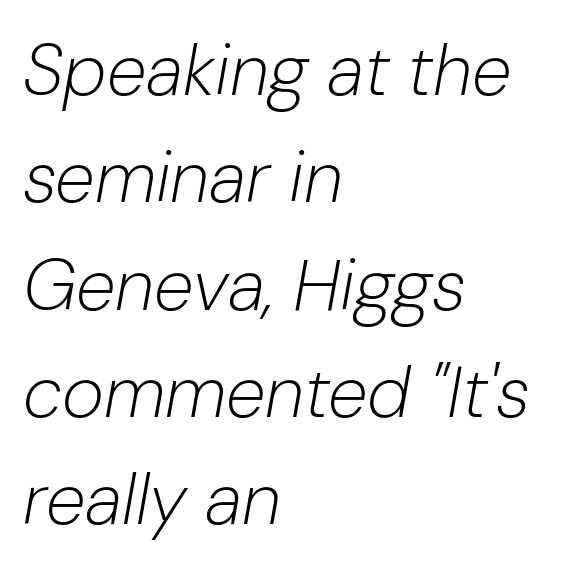
The gaps between neighbouring characters are ordinary and unremarkable. This is not heavy type; no bold has been used. Reading down the block, your eye returns to a fixed left position each line. Does the leading feel generous? No, just average.
